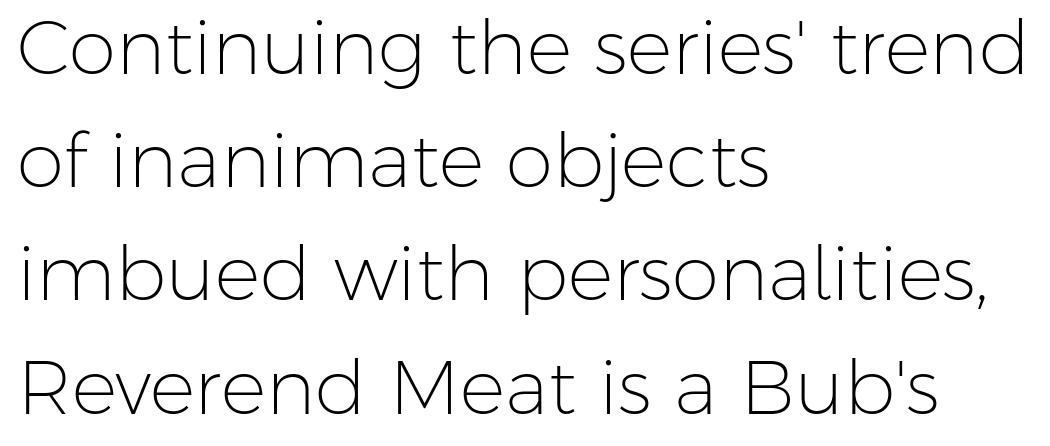
The image shows 76 px light sans-serif type, upright; set left-aligned, normal line spacing (1.49x), normal letter spacing, not underlined; low stroke contrast and a medium x-height.
